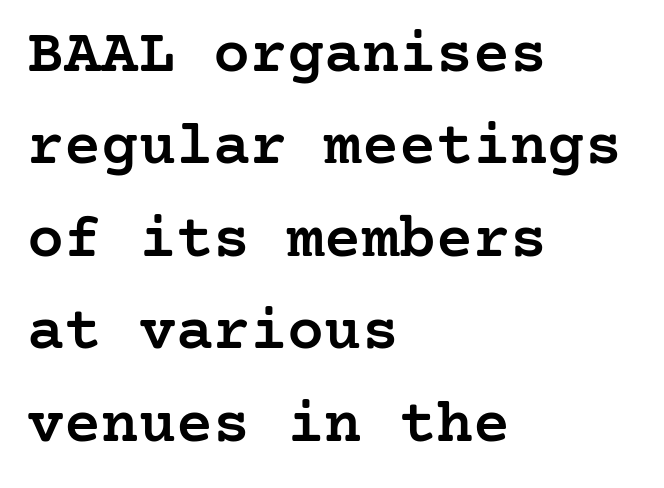
The image shows 62 px semibold serif type, upright; set left-aligned, normal line spacing (1.49x), normal letter spacing, not underlined; low stroke contrast and a medium x-height.
